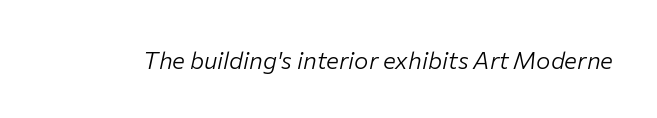
Q: Is the text bold? A: No.
Q: Is the text italic (slanted)? A: Yes, it leans right by about 12 degrees.
Q: Is the text underlined? A: No.
Q: Is the spacing between letters normal or unusually wide? A: Normal.
